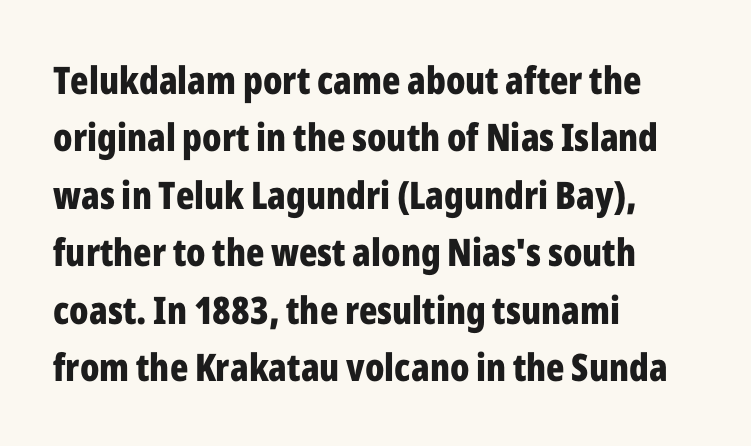
Does the copy run flush right? No — it runs flush left. Check under the words: just untouched page. How would I describe the line gaps? Plain and ordinary. What stands out about the letter spacing? Nothing — it is the standard amount. Heavy-handed strokes throughout: this text is bold. The font's upright variant was chosen for this text.
